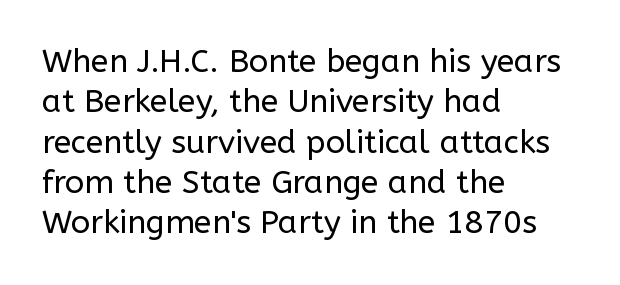
{"serif": "no", "italic": "no", "bold": "no", "weight": "regular", "width": "normal", "stroke_contrast": "low", "x_height": "medium", "monospaced": "no", "underline": "no", "align": "left", "line_spacing": "normal", "line_spacing_ratio": 1.26, "letter_spacing": "normal", "letter_spacing_em": 0.0, "glyph_px": 32}
